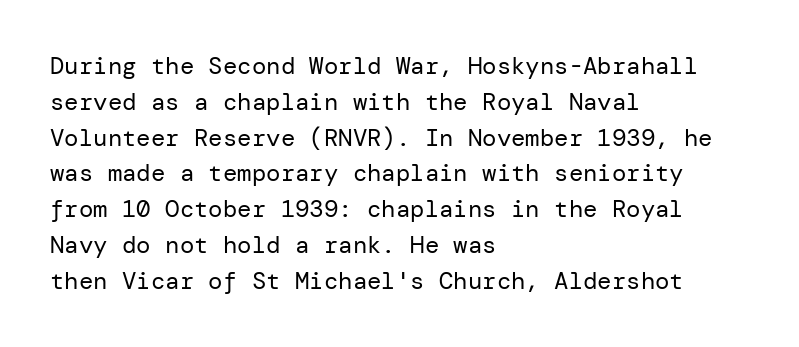
The image shows 24 px text type, upright; set left-aligned, normal line spacing (1.49x), normal letter spacing, not underlined.
